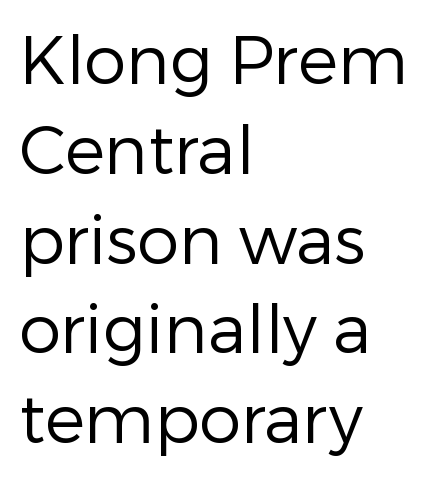
{"serif": "no", "italic": "no", "bold": "no", "weight": "regular", "width": "normal", "stroke_contrast": "low", "x_height": "medium", "monospaced": "no", "underline": "no", "align": "left", "line_spacing": "normal", "line_spacing_ratio": 1.34, "letter_spacing": "normal", "letter_spacing_em": 0.0, "glyph_px": 67}
